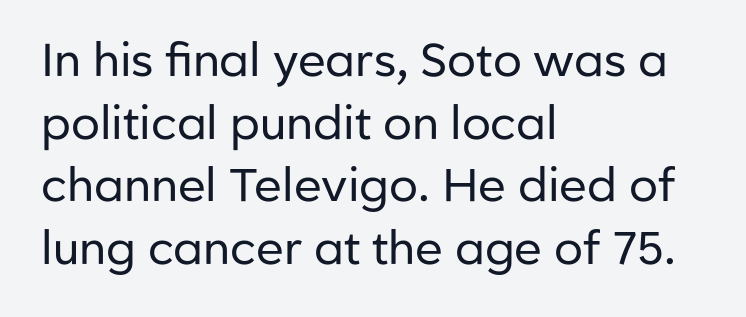
{"serif": "no", "italic": "no", "bold": "no", "weight": "regular", "width": "normal", "stroke_contrast": "low", "x_height": "medium", "monospaced": "no", "underline": "no", "align": "left", "line_spacing": "normal", "line_spacing_ratio": 1.36, "letter_spacing": "normal", "letter_spacing_em": 0.0, "glyph_px": 46}
